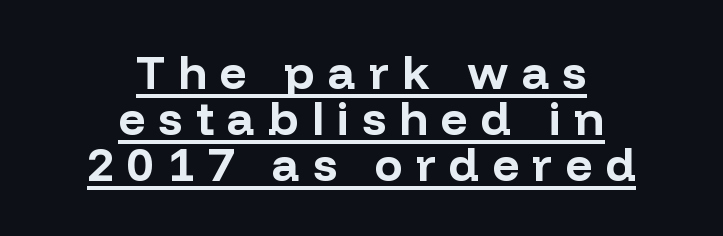
Letterform terminals end flat and unadorned throughout the passage. The rag falls on both sides of this text block equally. Proportional: the letters do not fall into vertical columns. The glyphs have the mass of a bold cut.
